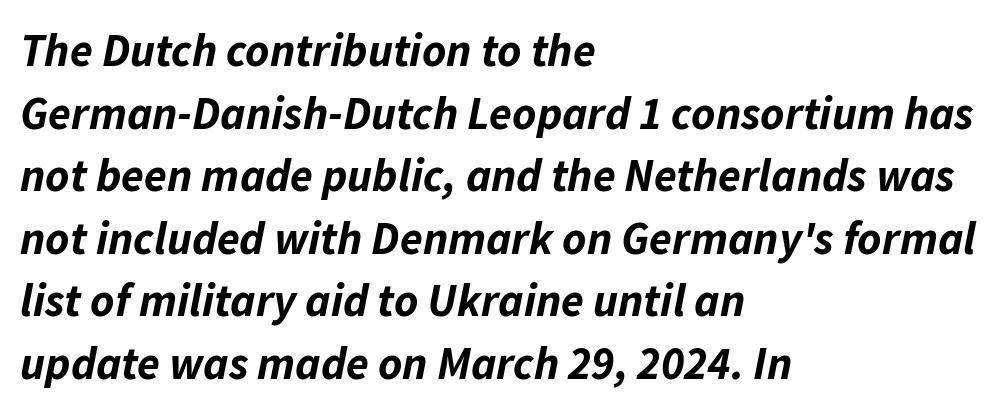
Q: Is the text bold? A: Yes.
Q: Is the text italic (slanted)? A: Yes, it leans right by about 11 degrees.
Q: Is the text underlined? A: No.
Q: How is the paragraph aligned? A: Left-aligned.
Q: Is the spacing between letters normal or unusually wide? A: Normal.
Q: Is the spacing between lines tight, normal or loose? A: Normal.
Q: Width (condensed, normal, or wide)? A: Normal.
Q: Stroke contrast? A: Low.
Q: x-height? A: Medium.
Q: Monospaced? A: No.
